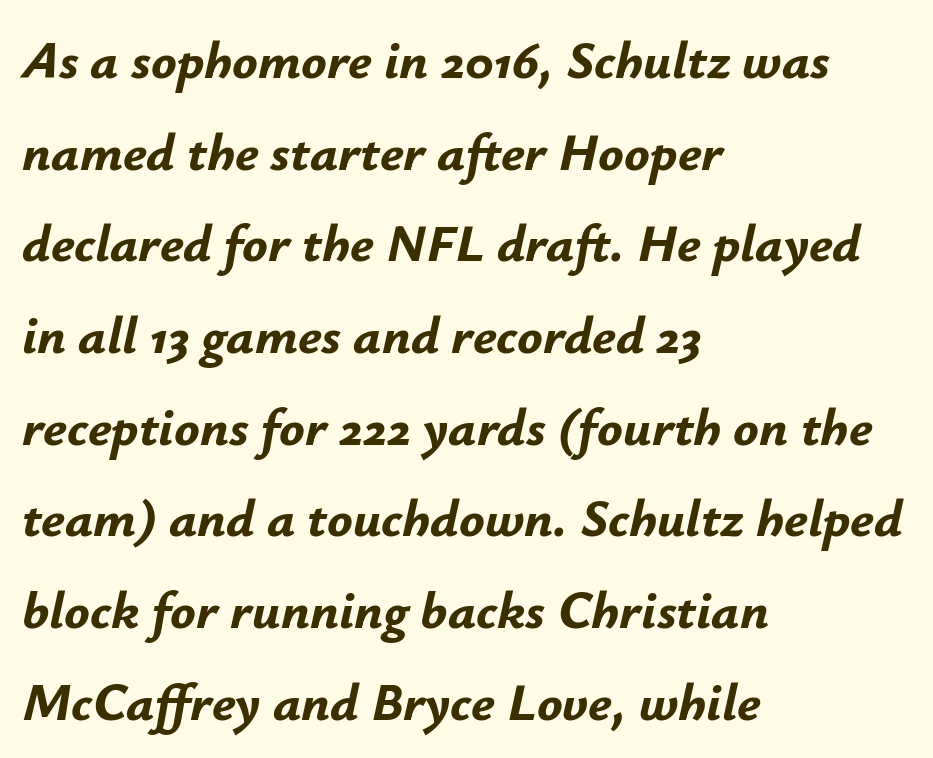
{"italic": "yes", "lean": "right", "slant_degrees": 12, "bold": "yes", "weight": "bold", "width": "normal", "stroke_contrast": "low", "x_height": "small", "monospaced": "no", "underline": "no", "align": "left", "line_spacing_ratio": 1.73, "letter_spacing": "normal", "letter_spacing_em": 0.0, "glyph_px": 53}
